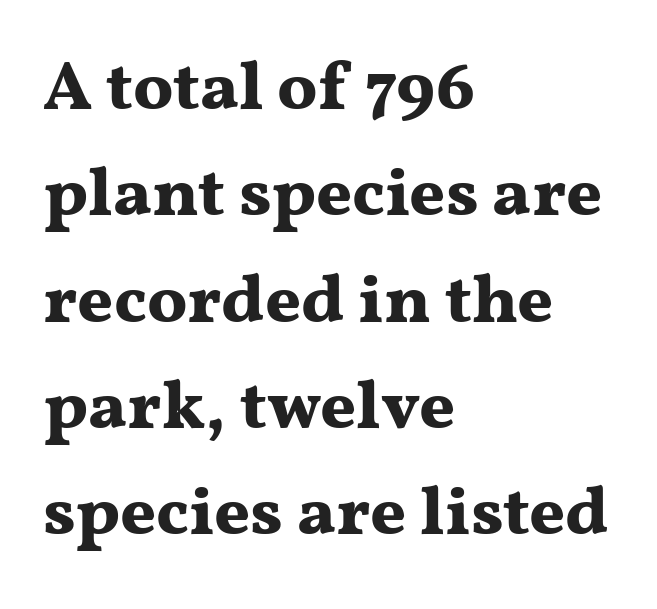
The image shows 69 px bold, wide serif type, upright; set left-aligned, normal line spacing (1.54x), normal letter spacing, not underlined; medium stroke contrast and a medium x-height.
